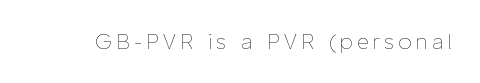
Q: Is the text bold? A: No.
Q: Is the text italic (slanted)? A: No, it is upright.
Q: Is the text underlined? A: No.
Q: Is the spacing between letters normal or unusually wide? A: Unusually wide.
